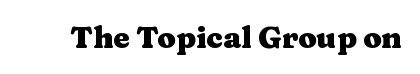
{"serif": "yes", "italic": "no", "bold": "yes", "weight": "heavy", "width": "wide", "stroke_contrast": "medium", "x_height": "medium", "monospaced": "no", "underline": "no", "letter_spacing": "normal", "letter_spacing_em": 0.0, "glyph_px": 30}
